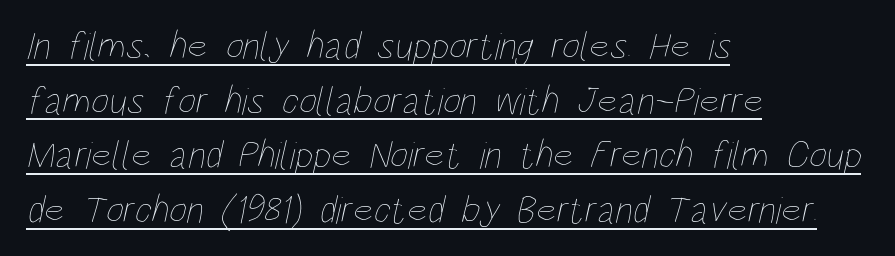
Q: Is the text bold? A: No.
Q: Is the text underlined? A: Yes.
Q: How is the paragraph aligned? A: Left-aligned.
Q: Is the spacing between letters normal or unusually wide? A: Normal.
Q: Is the spacing between lines tight, normal or loose? A: Normal.
Q: Width (condensed, normal, or wide)? A: Condensed.
Q: Stroke contrast? A: Low.
Q: x-height? A: Large.
Q: Monospaced? A: No.
